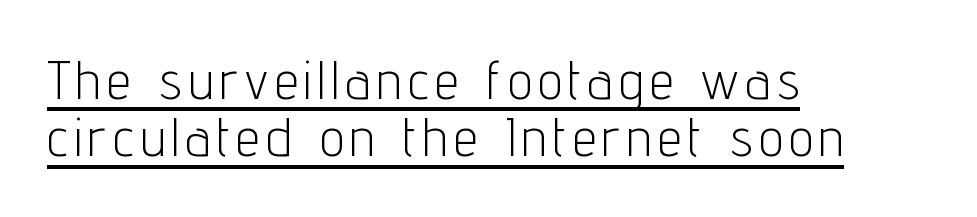
The image shows 54 px light, condensed sans-serif type, upright; set left-aligned, tight line spacing (1.06x), underlined; low stroke contrast and a medium x-height.
